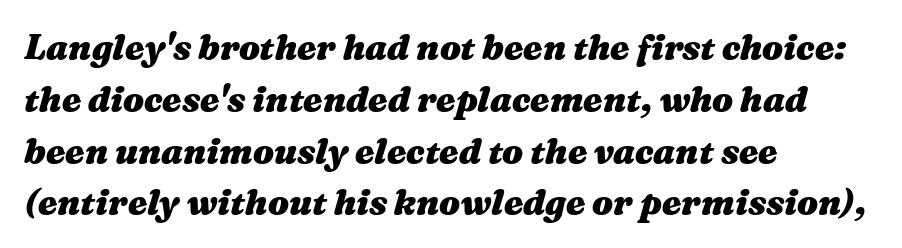
{"italic": "yes", "lean": "right", "slant_degrees": 16, "bold": "yes", "weight": "heavy", "width": "wide", "stroke_contrast": "medium", "x_height": "medium", "monospaced": "no", "underline": "no", "align": "left", "line_spacing": "normal", "line_spacing_ratio": 1.48, "letter_spacing": "normal", "letter_spacing_em": 0.0, "glyph_px": 35}
